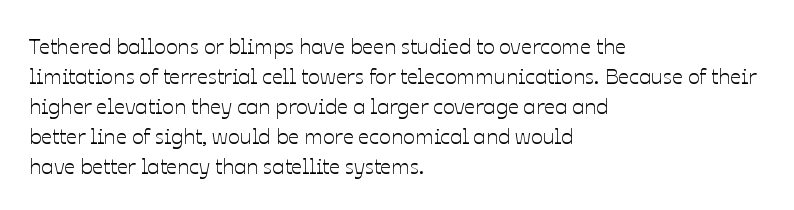
The image shows 22 px text type, upright; set left-aligned, normal line spacing (1.36x), normal letter spacing, not underlined.
